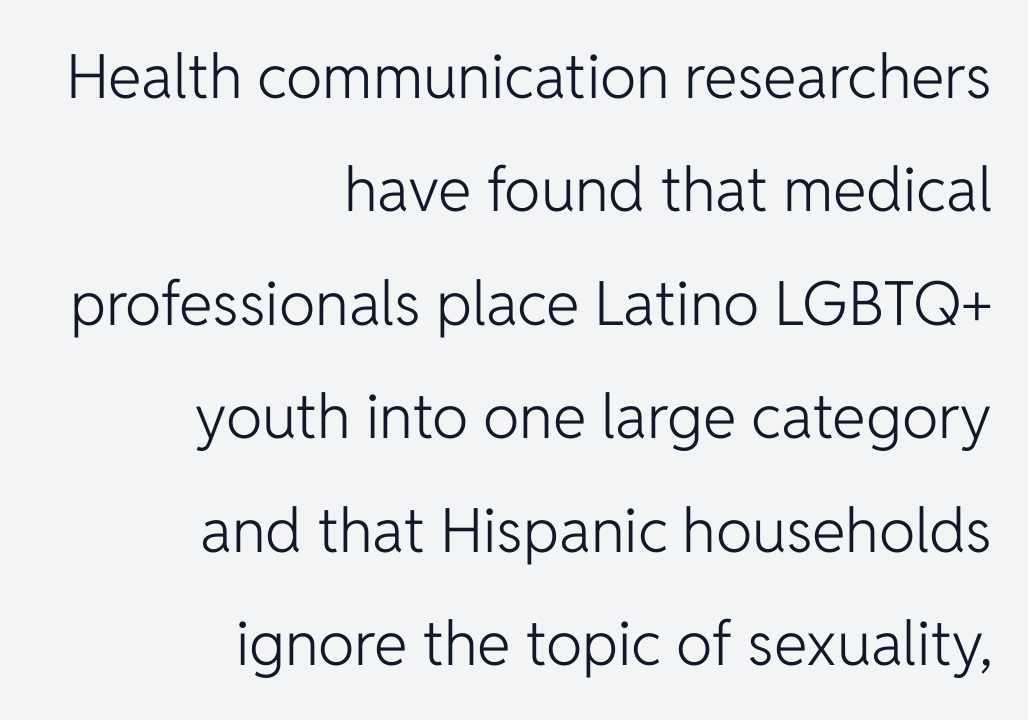
{"serif": "no", "italic": "no", "bold": "no", "weight": "light", "width": "normal", "stroke_contrast": "low", "x_height": "medium", "monospaced": "no", "underline": "no", "align": "right", "line_spacing_ratio": 1.86, "letter_spacing": "normal", "letter_spacing_em": 0.0, "glyph_px": 61}
